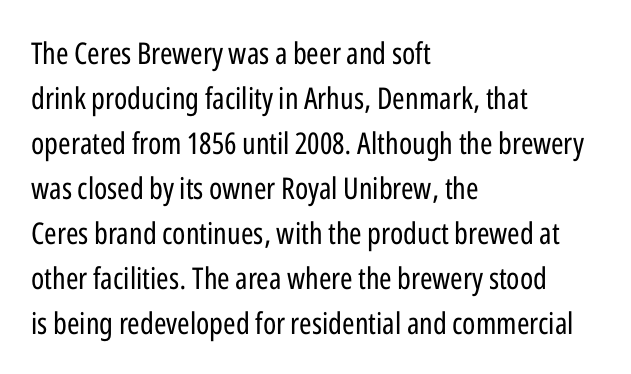
Anything drawn beneath the words? Only blank space. The font is comparable to plain body text, perhaps lighter. All the whitespace from short lines collects on the right. Does the lettering tilt? It doesn't — this is upright. The horizontal fit of the characters is conventional and even.
